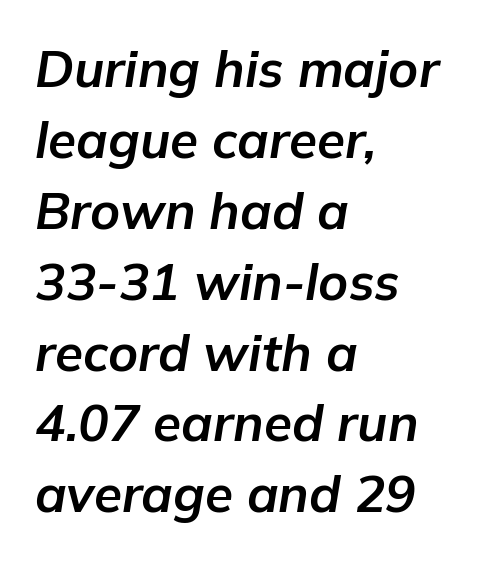
The image shows 51 px bold type, italic (leaning right); set left-aligned, normal line spacing (1.39x), normal letter spacing, not underlined; low stroke contrast and a medium x-height.
